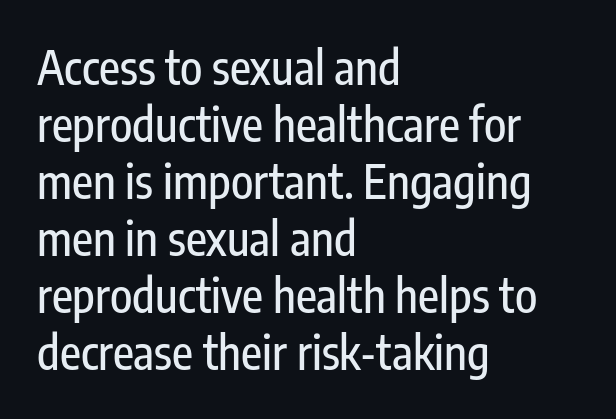
Q: Is the text italic (slanted)? A: No, it is upright.
Q: Is the typeface a serif or a sans-serif typeface? A: Sans-serif.
Q: Is the text underlined? A: No.
Q: How is the paragraph aligned? A: Left-aligned.
Q: Is the spacing between letters normal or unusually wide? A: Normal.
Q: Width (condensed, normal, or wide)? A: Condensed.
Q: Stroke contrast? A: Low.
Q: x-height? A: Medium.
Q: Monospaced? A: No.
